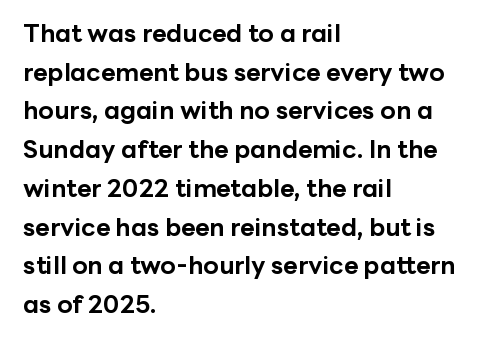
{"italic": "no", "bold": "yes", "underline": "no", "align": "left", "line_spacing": "normal", "line_spacing_ratio": 1.55, "letter_spacing": "normal", "letter_spacing_em": 0.0, "glyph_px": 25}
